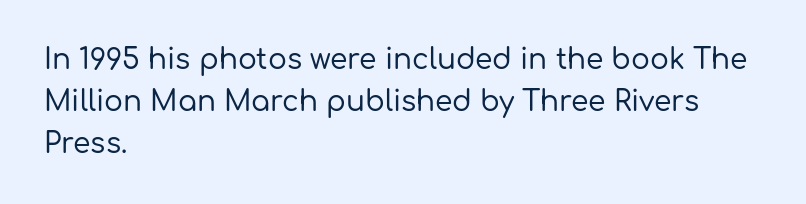
The image shows 28 px sans-serif type, upright; set left-aligned, normal line spacing (1.5x), normal letter spacing, not underlined; low stroke contrast and a medium x-height.
